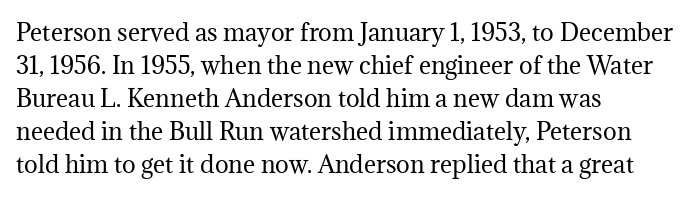
The image shows 23 px text type, upright; set left-aligned, normal line spacing (1.44x), normal letter spacing, not underlined.
